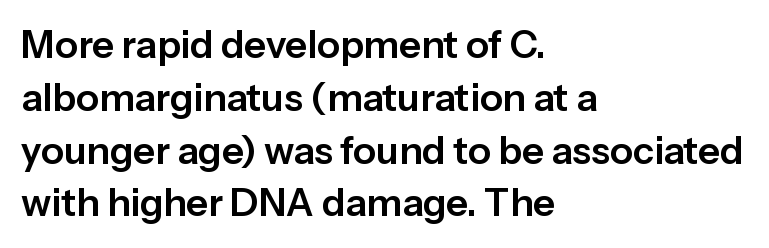
{"serif": "no", "italic": "no", "width": "normal", "stroke_contrast": "low", "x_height": "medium", "monospaced": "no", "underline": "no", "align": "left", "line_spacing": "normal", "line_spacing_ratio": 1.39, "letter_spacing": "normal", "letter_spacing_em": 0.0, "glyph_px": 38}
